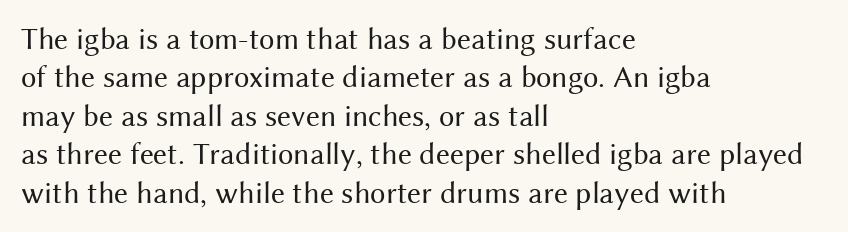
Q: Is the text bold? A: No.
Q: Is the text italic (slanted)? A: No, it is upright.
Q: Is the typeface a serif or a sans-serif typeface? A: Sans-serif.
Q: Is the text underlined? A: No.
Q: How is the paragraph aligned? A: Left-aligned.
Q: Is the spacing between letters normal or unusually wide? A: Normal.
Q: Width (condensed, normal, or wide)? A: Normal.
Q: Stroke contrast? A: Medium.
Q: x-height? A: Medium.
Q: Monospaced? A: No.
